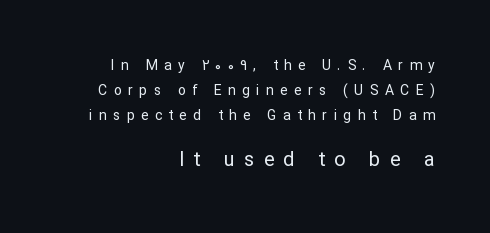
Q: Is the text bold? A: No.
Q: Is the text italic (slanted)? A: No, it is upright.
Q: Is the text underlined? A: No.
Q: How is the paragraph aligned? A: Right-aligned.
Q: Is the spacing between letters normal or unusually wide? A: Unusually wide.
Q: Which block of text is set in a larger size, the first (top) or the second (bottom)? A: The second (bottom) one.
